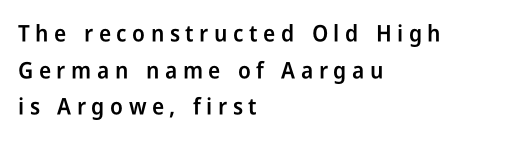
The gap between lines stays unmarked. The horizontal fit of the characters is loose and conspicuously gappy. Notice how the passage keeps a crisp vertical edge on the left only. Semibold letterforms, between regular and bold. Posture: vertical.
